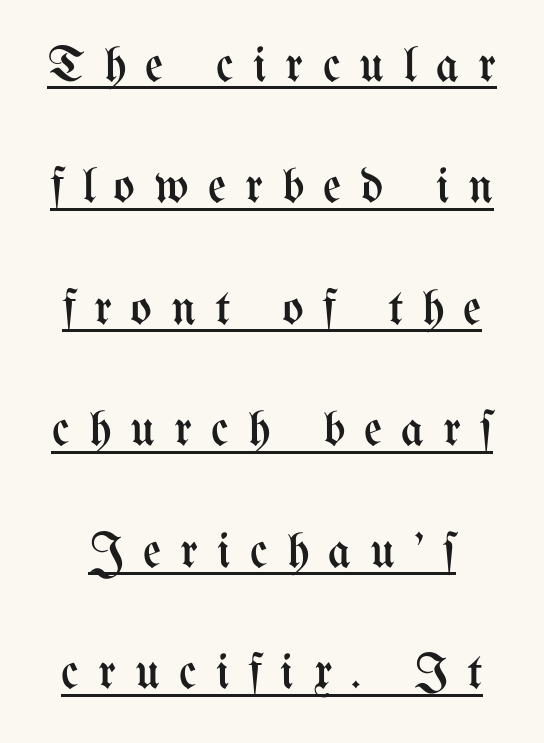
The image shows 50 px regular-weight, condensed type, upright; set loose line spacing (2.43x), unusually wide letter spacing (+0.38 em), underlined; medium stroke contrast and a medium x-height.
